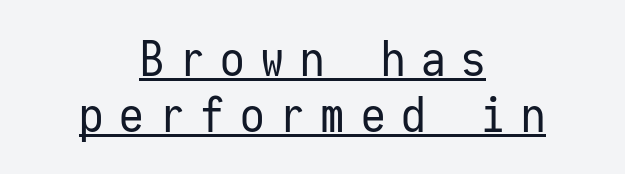
Weight: in the light-to-regular range. This sample has the even, mechanical cadence of fixed-width lettering. Baseline-to-baseline distance is barely more than the letter height. Grotesque or geometric, the face here clearly has no serifs.
